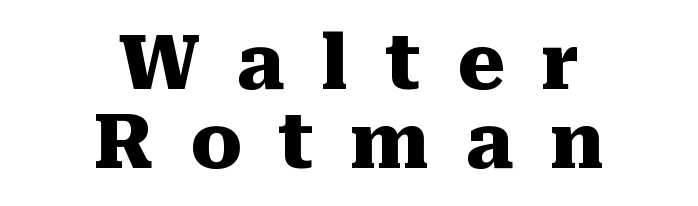
{"serif": "yes", "italic": "no", "bold": "yes", "weight": "heavy", "width": "normal", "stroke_contrast": "medium", "x_height": "medium", "monospaced": "no", "underline": "no", "align": "center", "line_spacing": "tight", "line_spacing_ratio": 1.04, "letter_spacing": "wide", "letter_spacing_em": 0.48, "glyph_px": 76}
